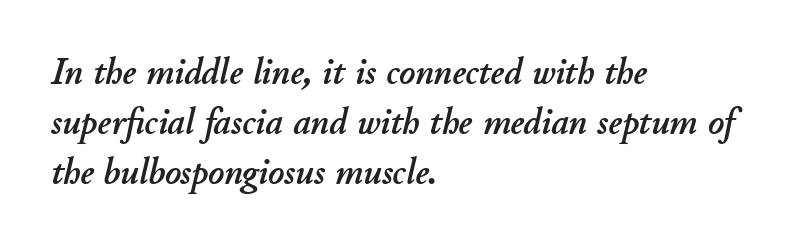
The image shows 38 px text type, italic (leaning right); set left-aligned, normal line spacing (1.31x), normal letter spacing, not underlined; low stroke contrast and a small x-height.
